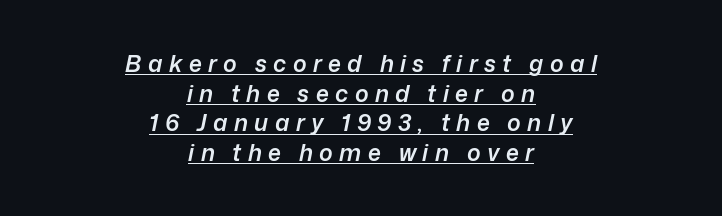
{"italic": "yes", "lean": "right", "slant_degrees": 12, "bold": "semi", "underline": "yes", "align": "center", "line_spacing": "normal", "line_spacing_ratio": 1.29, "letter_spacing": "wide", "letter_spacing_em": 0.28, "glyph_px": 23}
